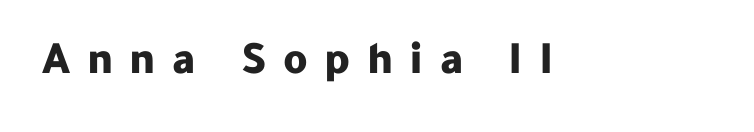
{"serif": "no", "italic": "no", "bold": "yes", "weight": "bold", "width": "normal", "stroke_contrast": "low", "x_height": "medium", "monospaced": "no", "underline": "no", "letter_spacing": "wide", "letter_spacing_em": 0.35, "glyph_px": 47}
